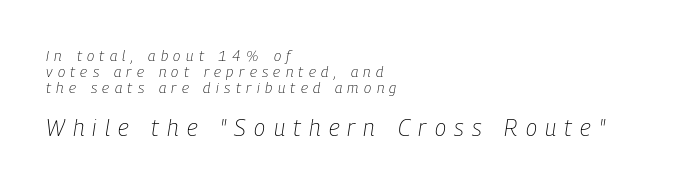
The image shows 23 px text type, italic (leaning right); set left-aligned, tight line spacing (1.08x), unusually wide letter spacing (+0.36 em), not underlined; the second (bottom) block is 1.53x larger.
